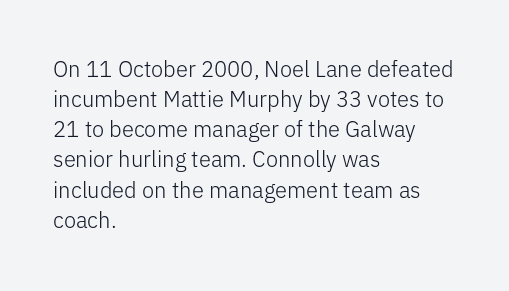
The letterforms sit shoulder to shoulder at normal distance. The space directly below the letters is spotless. Counters stay open thanks to moderate or lighter strokes. The vertical gap from one line to the next is medium. Ascenders rise straight up at ninety degrees. The ragged edge is on the right, which tells us the setting is flush left.
